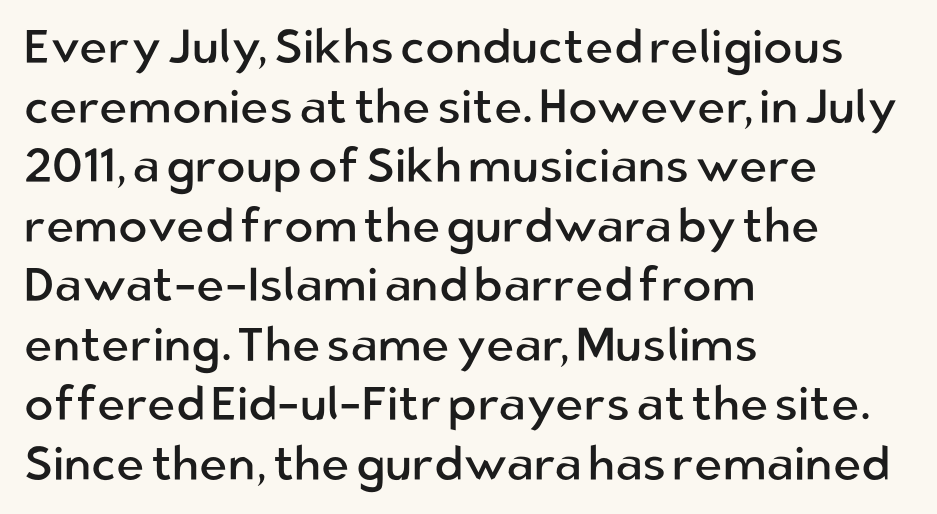
Does extra space separate the letters? No, they use regular spacing. Serif or sans? Sans — the stroke terminals are bare. The rendering uses natural spacing where letterforms have individual widths. The string is rendered with underlining switched off. Stems and bowls with no extra thickness — not bold.
